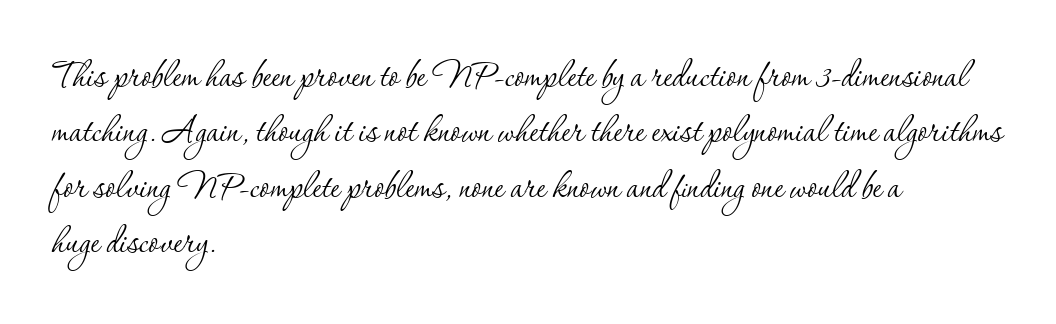
The image shows 45 px thin serif type; set left-aligned, line spacing 1.23x, normal letter spacing, not underlined; low stroke contrast and a small x-height.
